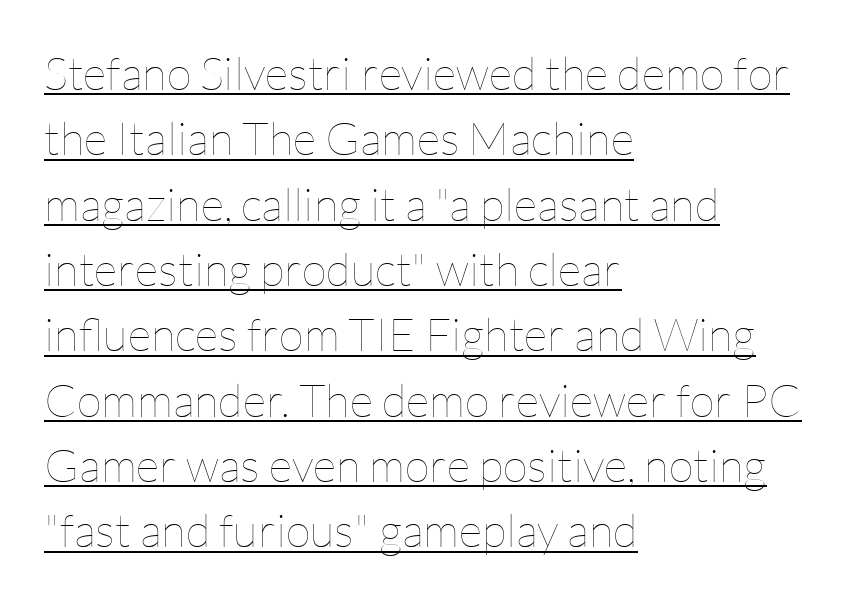
{"italic": "no", "bold": "no", "weight": "thin", "width": "normal", "stroke_contrast": "low", "x_height": "medium", "monospaced": "no", "underline": "yes", "align": "left", "line_spacing": "normal", "line_spacing_ratio": 1.42, "letter_spacing": "normal", "letter_spacing_em": 0.0, "glyph_px": 46}
